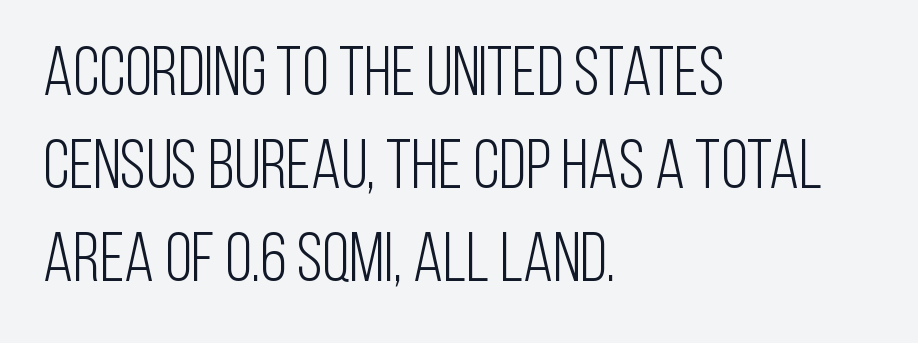
Q: Is the text bold? A: No.
Q: Is the text italic (slanted)? A: No, it is upright.
Q: Is the typeface a serif or a sans-serif typeface? A: Sans-serif.
Q: Is the text underlined? A: No.
Q: How is the paragraph aligned? A: Left-aligned.
Q: Is the spacing between letters normal or unusually wide? A: Normal.
Q: Is the spacing between lines tight, normal or loose? A: Normal.
Q: Width (condensed, normal, or wide)? A: Condensed.
Q: Stroke contrast? A: Low.
Q: x-height? A: Large.
Q: Monospaced? A: No.
